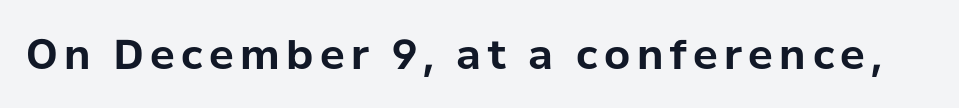
Q: Is the text bold? A: Yes.
Q: Is the text italic (slanted)? A: No, it is upright.
Q: Is the typeface a serif or a sans-serif typeface? A: Sans-serif.
Q: Is the text underlined? A: No.
Q: Width (condensed, normal, or wide)? A: Normal.
Q: Stroke contrast? A: Low.
Q: x-height? A: Medium.
Q: Monospaced? A: No.
